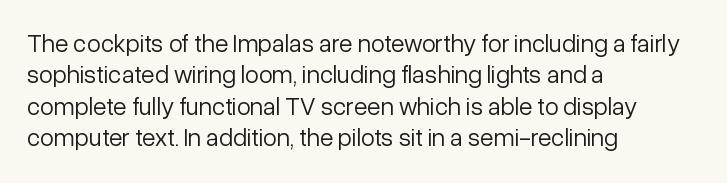
{"italic": "no", "bold": "no", "underline": "no", "align": "left", "line_spacing": "normal", "line_spacing_ratio": 1.26, "letter_spacing": "normal", "letter_spacing_em": 0.0, "glyph_px": 25}
